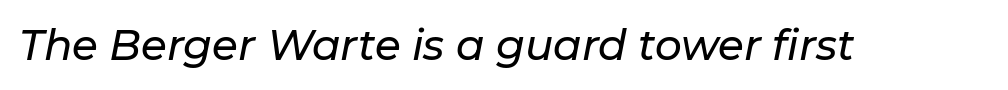
Q: Is the text italic (slanted)? A: Yes, it leans right by about 11 degrees.
Q: Is the text underlined? A: No.
Q: Is the spacing between letters normal or unusually wide? A: Normal.
Q: Width (condensed, normal, or wide)? A: Normal.
Q: Stroke contrast? A: Low.
Q: x-height? A: Medium.
Q: Monospaced? A: No.
